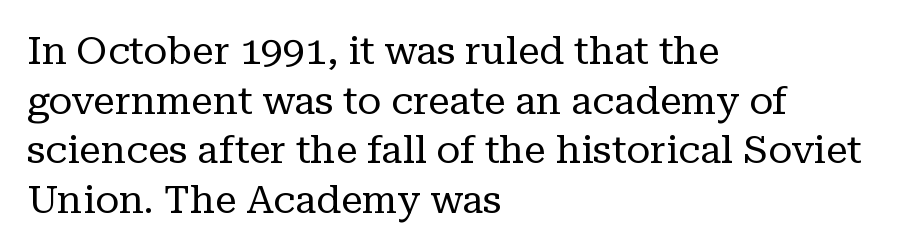
Notice how the passage keeps a crisp vertical edge on the left only. The foot of each line stays bare and open. Does the leading feel generous? No, just average. You could not count columns in this text — the font is proportionally spaced.
